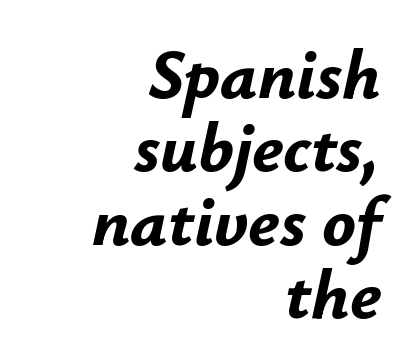
{"italic": "yes", "lean": "right", "slant_degrees": 12, "bold": "yes", "weight": "bold", "width": "normal", "stroke_contrast": "low", "x_height": "small", "monospaced": "no", "underline": "no", "align": "right", "line_spacing": "tight", "line_spacing_ratio": 1.05, "letter_spacing": "normal", "letter_spacing_em": 0.0, "glyph_px": 70}
